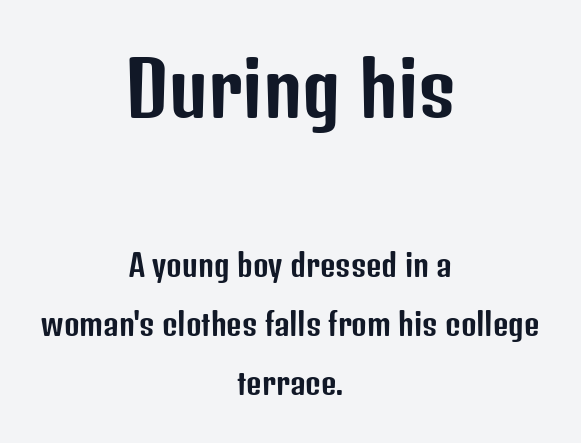
Q: Is the text italic (slanted)? A: No, it is upright.
Q: Is the typeface a serif or a sans-serif typeface? A: Sans-serif.
Q: Is the text underlined? A: No.
Q: How is the paragraph aligned? A: Centered.
Q: Is the spacing between letters normal or unusually wide? A: Normal.
Q: Is the spacing between lines tight, normal or loose? A: Loose.
Q: Which block of text is set in a larger size, the first (top) or the second (bottom)? A: The first (top) one.
Q: Width (condensed, normal, or wide)? A: Condensed.
Q: Stroke contrast? A: Low.
Q: x-height? A: Medium.
Q: Monospaced? A: No.
